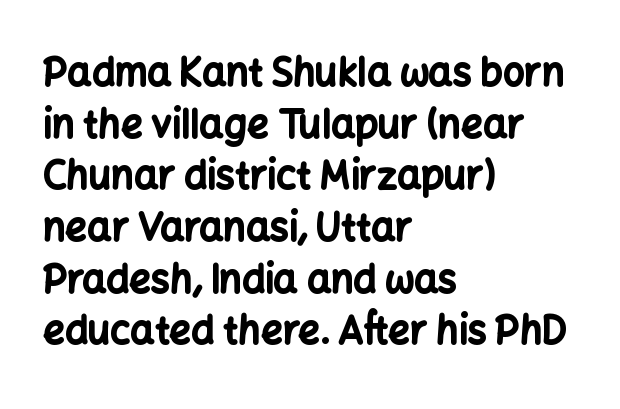
The gap between lines stays unmarked. The type is set solid horizontally, with unmodified tracking. Note: no serifs on the glyphs. Set as a true bold cut, around the 700 mark. A normal amount of white space separates one row of letters from the next.
